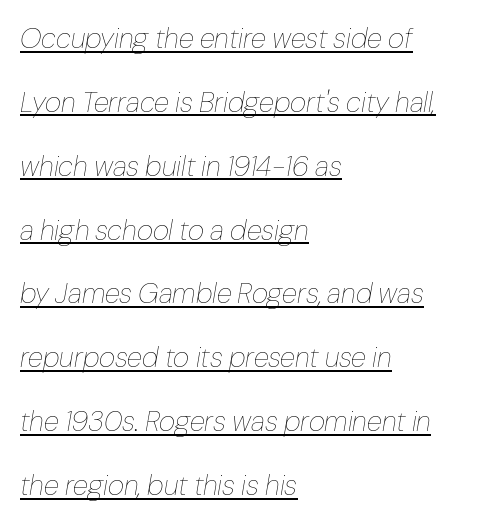
This sample uses plain, unmodified letter spacing. The lines are spread far apart with generous leading. The paragraph has a hard left edge and a soft right edge. This reads as an unemphasized weight, regular at the heaviest. Spacing verdict: proportional, widths tailored to each character.
